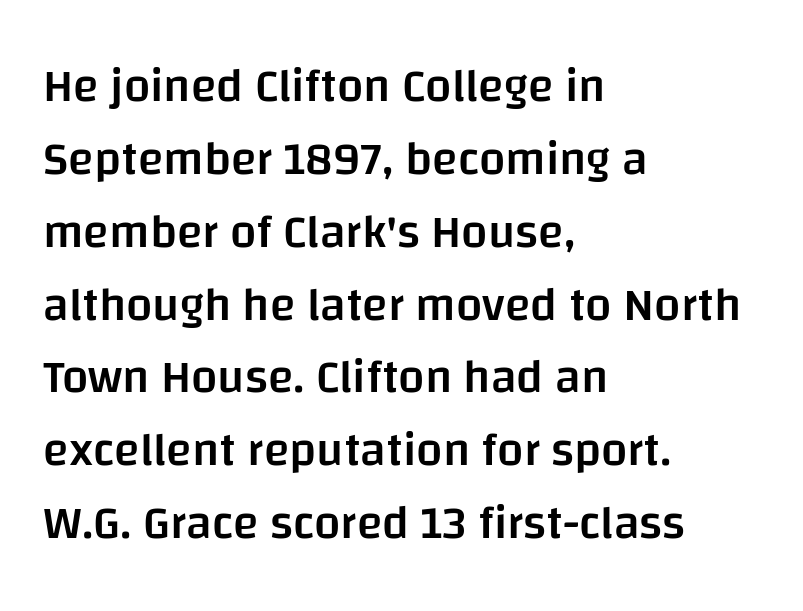
The image shows 47 px semibold sans-serif type, upright; set left-aligned, normal line spacing (1.55x), normal letter spacing, not underlined; low stroke contrast and a large x-height.
